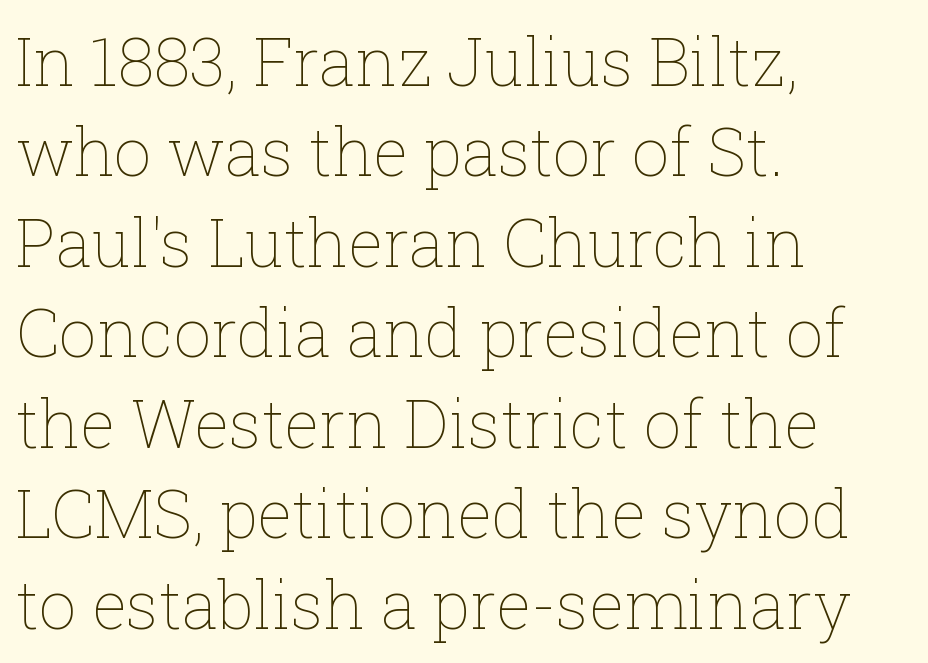
Weight: regular or lighter. Each letter keeps its own natural width here, so spacing adapts to shape. No italicization has been applied; the sample stays upright. A student would call this left alignment; a typographer would say flush left, rag right.
